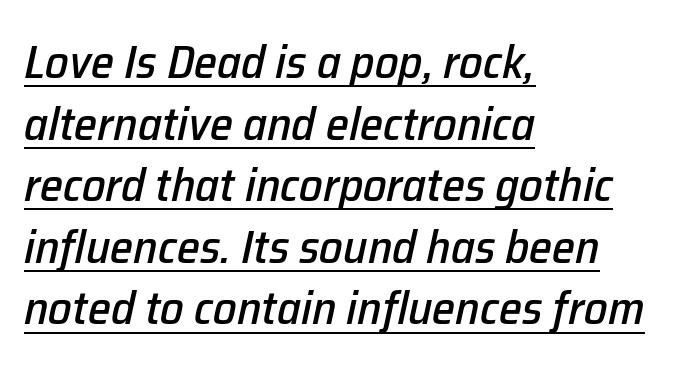
The image shows 47 px text type, italic (leaning right); set left-aligned, normal line spacing (1.31x), normal letter spacing, underlined; low stroke contrast and a medium x-height.
